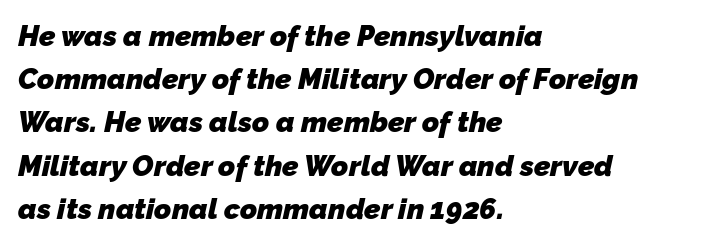
Q: Is the text bold? A: Yes.
Q: Is the typeface a serif or a sans-serif typeface? A: Sans-serif.
Q: Is the text underlined? A: No.
Q: How is the paragraph aligned? A: Left-aligned.
Q: Is the spacing between letters normal or unusually wide? A: Normal.
Q: Is the spacing between lines tight, normal or loose? A: Normal.
Q: Width (condensed, normal, or wide)? A: Normal.
Q: Stroke contrast? A: Low.
Q: x-height? A: Medium.
Q: Monospaced? A: No.
